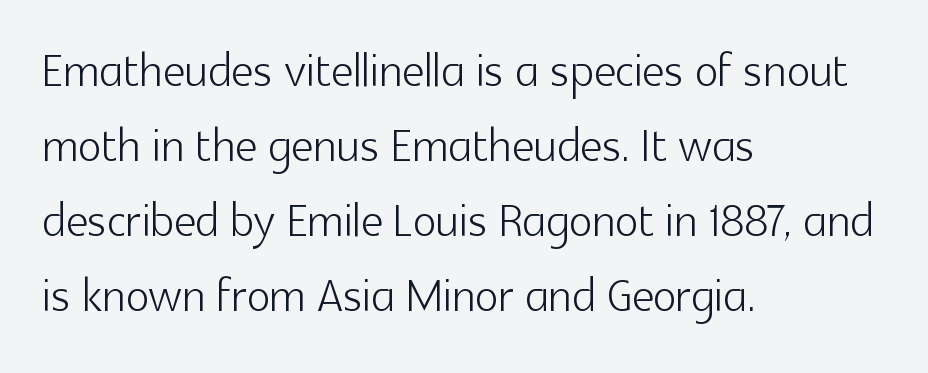
{"serif": "no", "italic": "no", "bold": "no", "weight": "light", "width": "normal", "x_height": "medium", "monospaced": "no", "underline": "no", "align": "left", "line_spacing_ratio": 1.21, "letter_spacing": "normal", "letter_spacing_em": 0.0, "glyph_px": 62}
